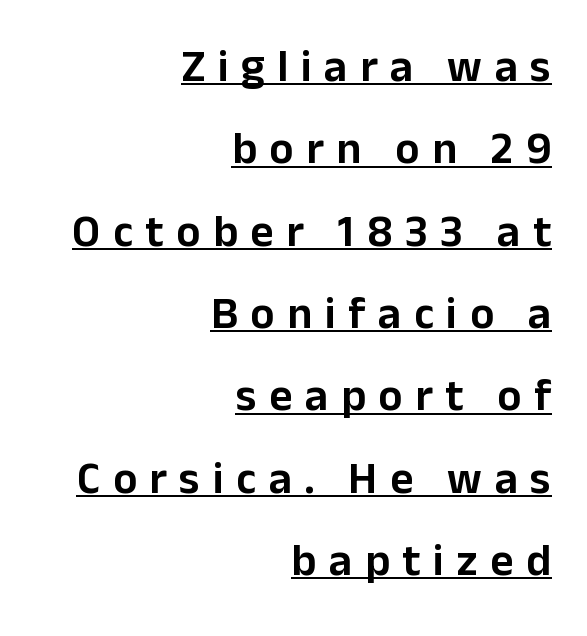
The image shows 45 px sans-serif type, upright; set right-aligned, line spacing 1.83x, unusually wide letter spacing (+0.28 em), underlined; low stroke contrast and a medium x-height.
